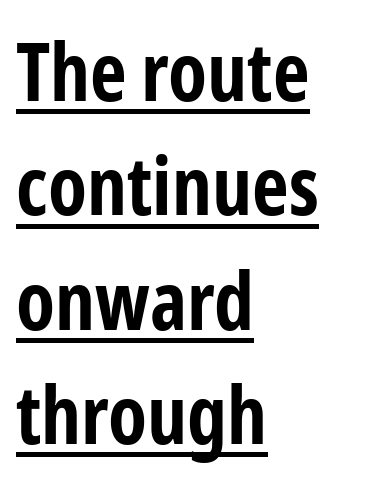
{"serif": "no", "italic": "no", "bold": "yes", "weight": "bold", "width": "condensed", "stroke_contrast": "low", "x_height": "medium", "monospaced": "no", "underline": "yes", "align": "left", "line_spacing": "normal", "line_spacing_ratio": 1.43, "letter_spacing": "normal", "letter_spacing_em": 0.0, "glyph_px": 80}
